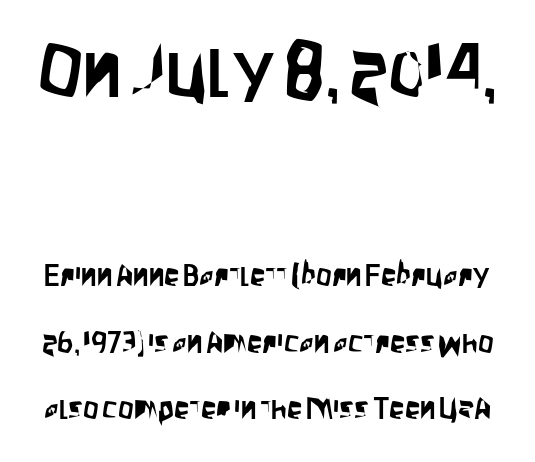
The passage shown stacks its lines with a broad gap. Descenders are the only things crossing below the line. Inter-character spacing is left at the font's built-in metrics. You could not count columns in this text — the font is proportionally spaced. This is the regular roman posture of the typeface.
